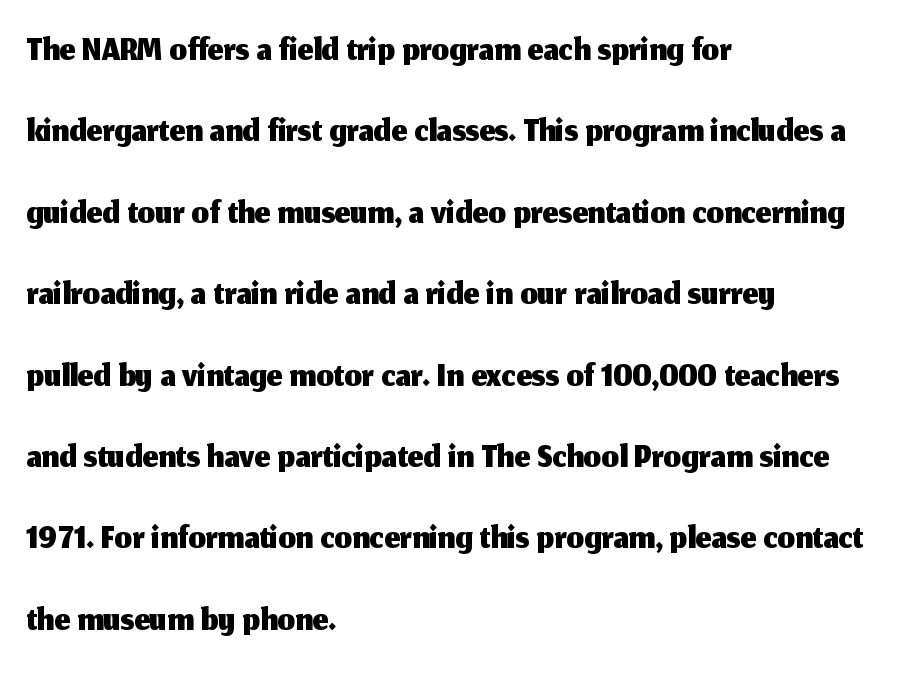
Serif or sans? Sans — the stroke terminals are bare. Anything drawn beneath the words? Only blank space. Left-aligned paragraph, ragged on the right. Italic? Not at all — the glyphs are vertical. How are the letters spaced? Ordinarily, with no added tracking.
